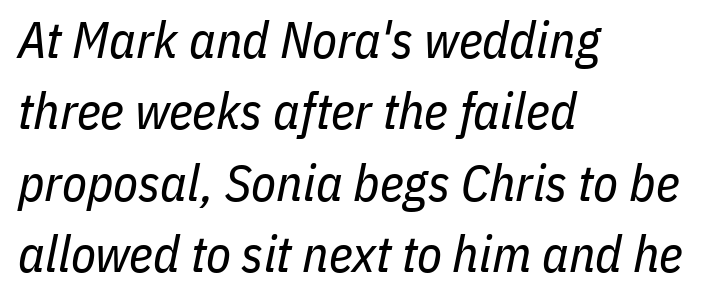
The image shows 51 px regular-weight, condensed type, italic (leaning right); set left-aligned, normal line spacing (1.4x), normal letter spacing, not underlined; low stroke contrast and a medium x-height.
